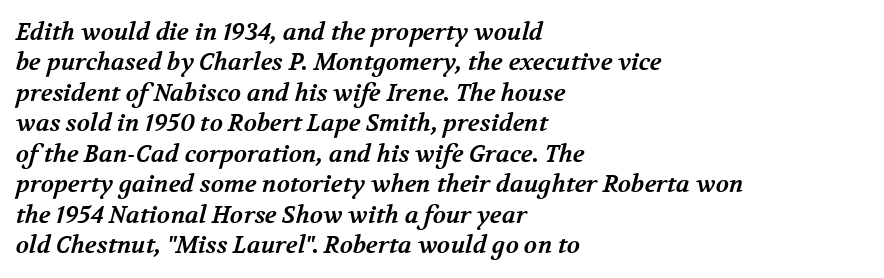
The image shows 24 px bold type; set left-aligned, normal line spacing (1.27x), normal letter spacing, not underlined.
